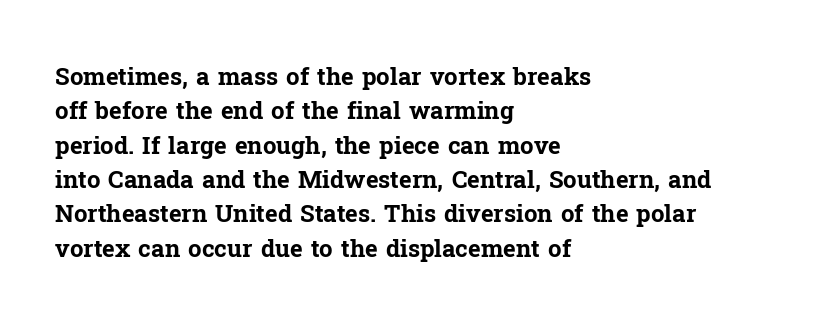
The passage shown is emphatically bold. The space directly below the letters is spotless. Italic? Not at all — the glyphs are vertical. The block of text has a typical density, with ordinary space between rows.
